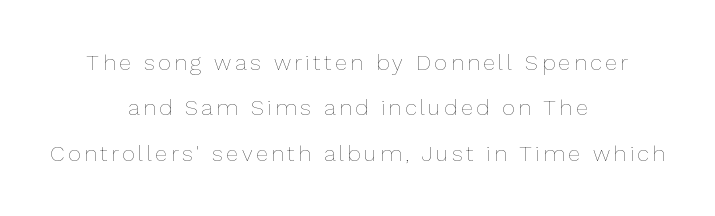
Regarding leading, the lines here are spaced well apart. The lettering holds an erect, upright posture throughout. Centered paragraph, ragged on both sides. A bare baseline throughout the passage. Stems here are at most as thick as an everyday book face.
